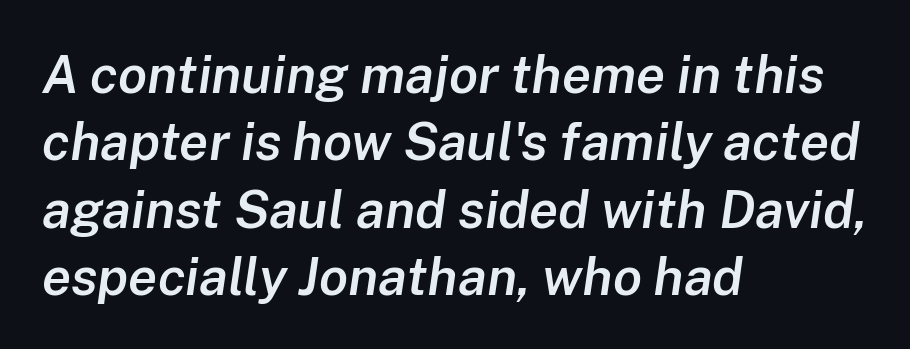
Q: Is the text bold? A: Semi-bold.
Q: Is the text italic (slanted)? A: Yes, it leans right by about 8 degrees.
Q: Is the text underlined? A: No.
Q: How is the paragraph aligned? A: Left-aligned.
Q: Is the spacing between letters normal or unusually wide? A: Normal.
Q: Is the spacing between lines tight, normal or loose? A: Normal.
Q: Width (condensed, normal, or wide)? A: Normal.
Q: Stroke contrast? A: Low.
Q: x-height? A: Medium.
Q: Monospaced? A: No.
